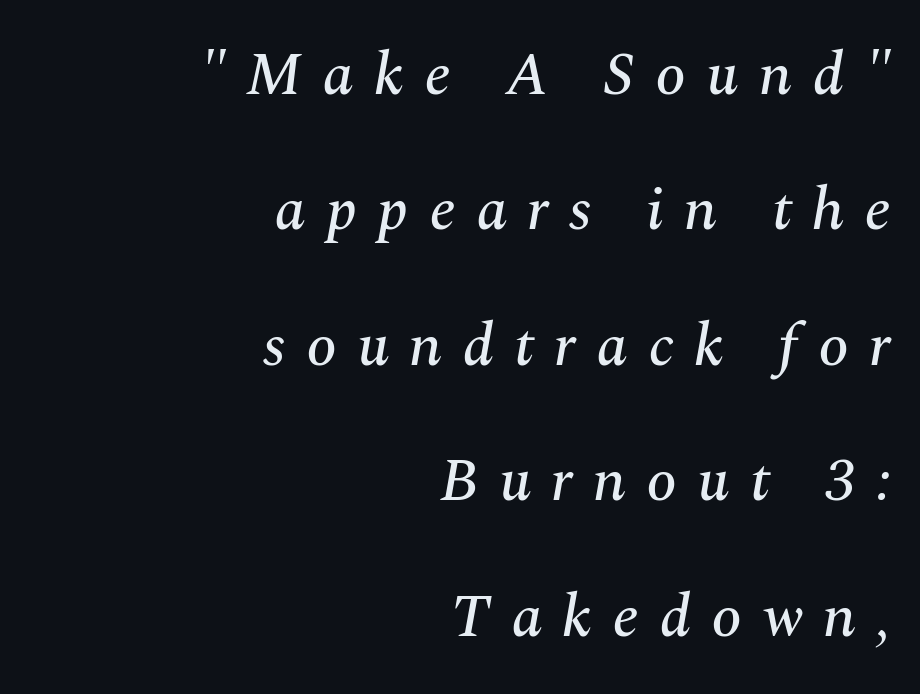
The leading is generous, giving the passage an open texture. Decoration check: the copy has no underline. Small tapered or slab feet sit at the stroke ends, so this counts as serif. Caption: expanded tracking, letters set apart. Posture: slanted.
